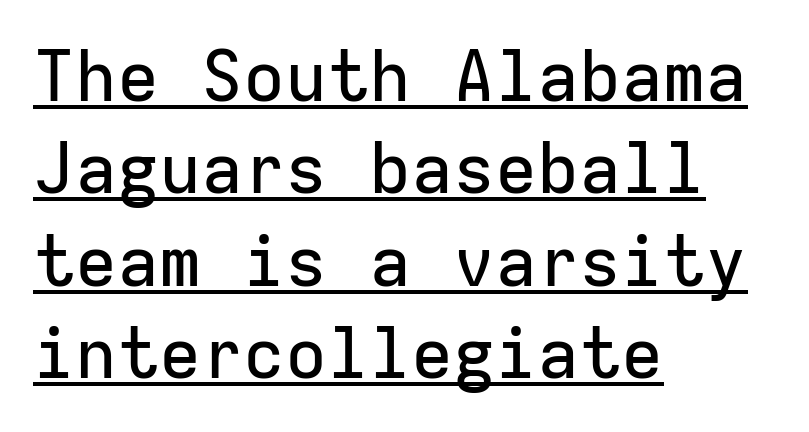
{"serif": "no", "italic": "no", "width": "normal", "stroke_contrast": "low", "x_height": "medium", "monospaced": "yes", "underline": "yes", "align": "left", "line_spacing": "normal", "line_spacing_ratio": 1.32, "letter_spacing": "normal", "letter_spacing_em": 0.0, "glyph_px": 70}
